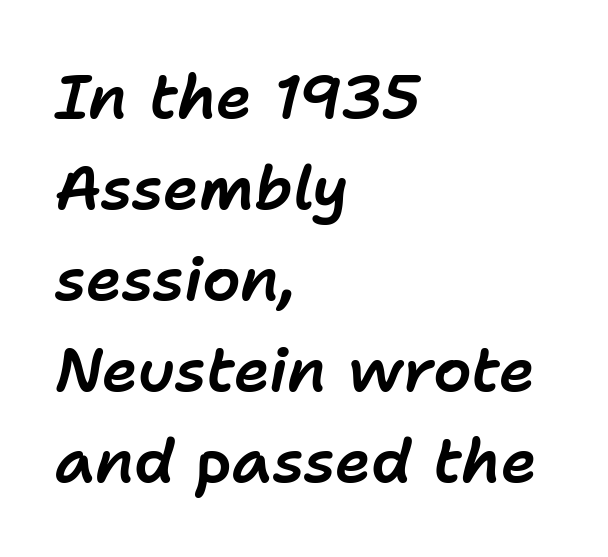
The image shows 61 px text type, italic (leaning right); set left-aligned, normal line spacing (1.49x), normal letter spacing, not underlined; low stroke contrast and a medium x-height.
